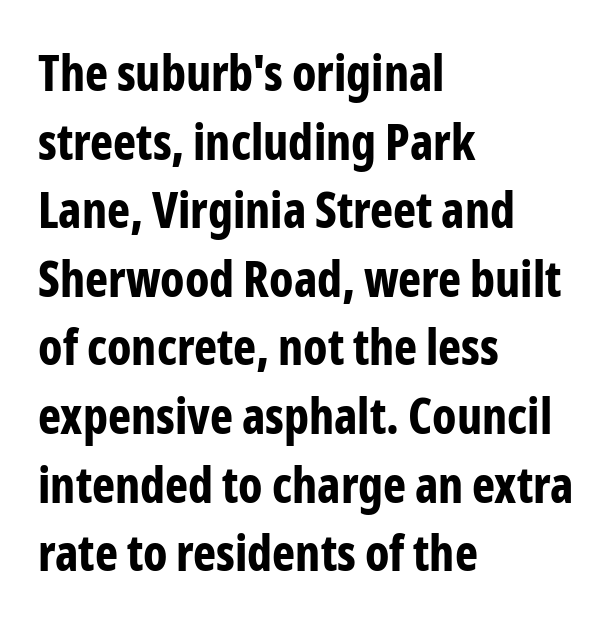
Q: Is the text bold? A: Yes.
Q: Is the text italic (slanted)? A: No, it is upright.
Q: Is the typeface a serif or a sans-serif typeface? A: Sans-serif.
Q: Is the text underlined? A: No.
Q: How is the paragraph aligned? A: Left-aligned.
Q: Is the spacing between letters normal or unusually wide? A: Normal.
Q: Is the spacing between lines tight, normal or loose? A: Normal.
Q: Width (condensed, normal, or wide)? A: Condensed.
Q: Stroke contrast? A: Low.
Q: x-height? A: Medium.
Q: Monospaced? A: No.
